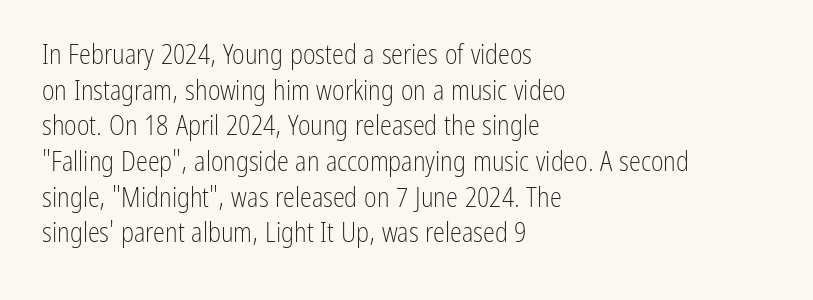
The image shows 27 px text type, upright; set left-aligned, normal line spacing (1.32x), normal letter spacing, not underlined.
